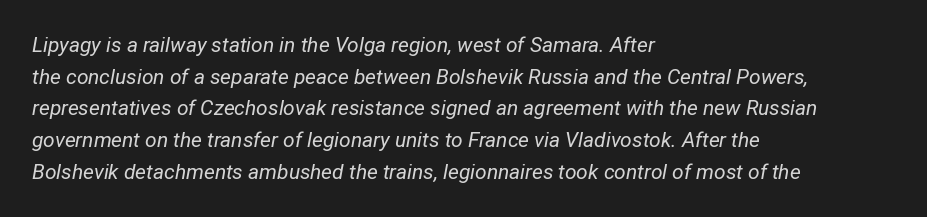
Q: Is the text bold? A: No.
Q: Is the text italic (slanted)? A: Yes, it leans right by about 12 degrees.
Q: Is the text underlined? A: No.
Q: How is the paragraph aligned? A: Left-aligned.
Q: Is the spacing between letters normal or unusually wide? A: Normal.
Q: Is the spacing between lines tight, normal or loose? A: Normal.
